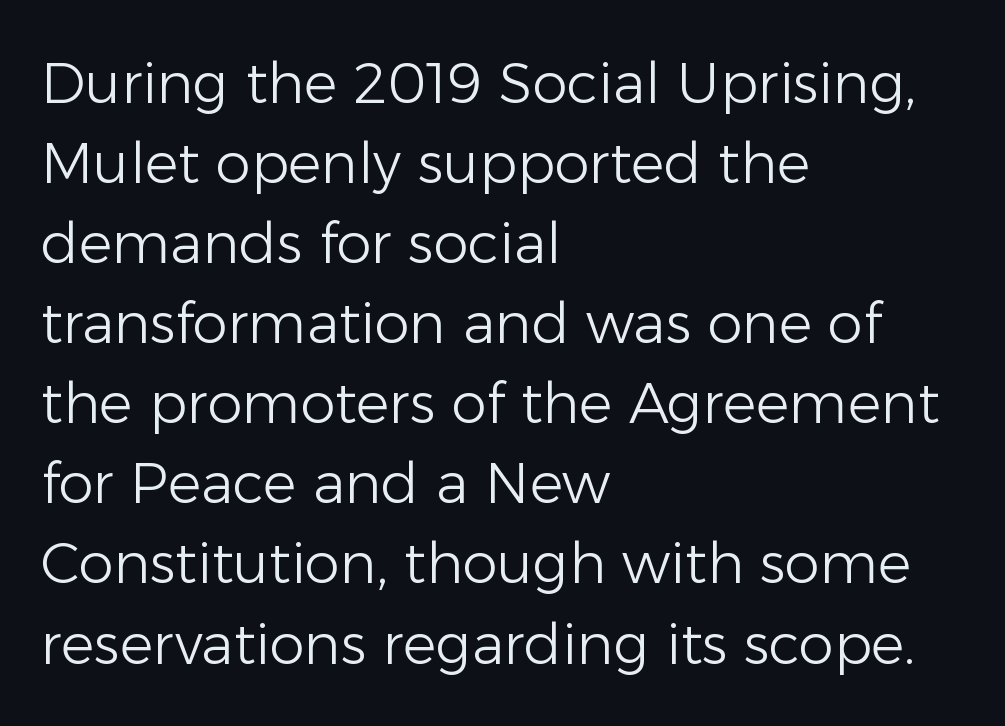
{"serif": "no", "italic": "no", "bold": "no", "weight": "light", "width": "normal", "stroke_contrast": "low", "x_height": "medium", "monospaced": "no", "underline": "no", "align": "left", "line_spacing": "normal", "line_spacing_ratio": 1.43, "letter_spacing": "normal", "letter_spacing_em": 0.0, "glyph_px": 56}
